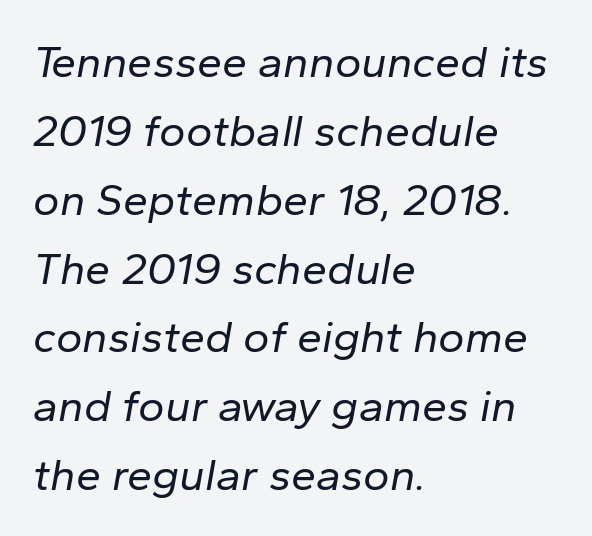
The image shows 45 px regular-weight type, italic (leaning right); set left-aligned, normal line spacing (1.53x), normal letter spacing, not underlined; low stroke contrast and a medium x-height.
